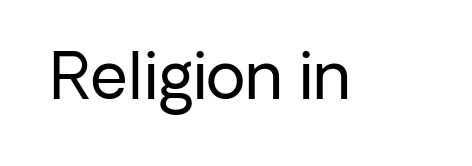
The image shows 64 px regular-weight sans-serif type, upright; set normal letter spacing, not underlined; low stroke contrast and a medium x-height.
